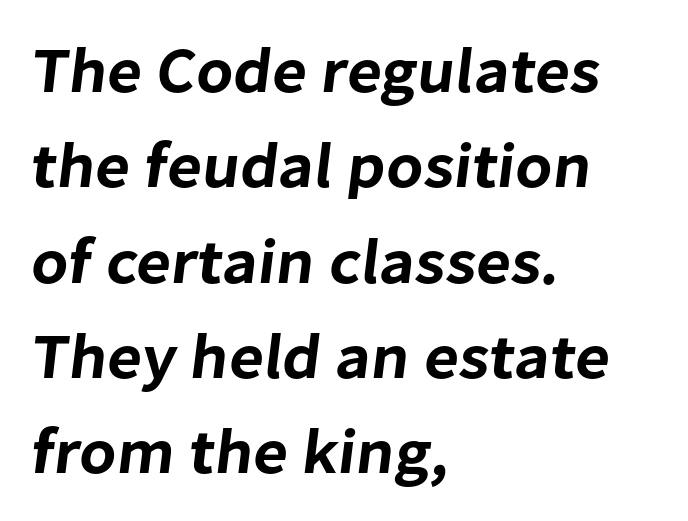
Q: Is the typeface a serif or a sans-serif typeface? A: Sans-serif.
Q: Is the text underlined? A: No.
Q: How is the paragraph aligned? A: Left-aligned.
Q: Is the spacing between letters normal or unusually wide? A: Normal.
Q: Is the spacing between lines tight, normal or loose? A: Normal.
Q: Width (condensed, normal, or wide)? A: Normal.
Q: Stroke contrast? A: Low.
Q: x-height? A: Medium.
Q: Monospaced? A: No.
